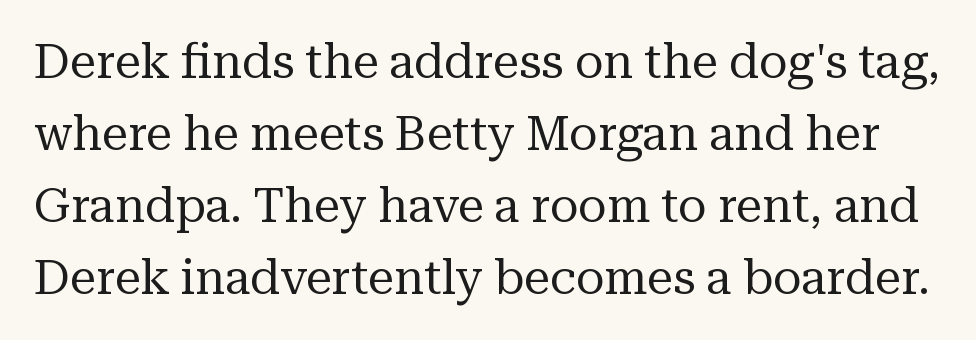
{"serif": "yes", "italic": "no", "bold": "no", "weight": "regular", "width": "normal", "stroke_contrast": "medium", "x_height": "medium", "monospaced": "no", "underline": "no", "line_spacing": "normal", "line_spacing_ratio": 1.53, "letter_spacing": "normal", "letter_spacing_em": 0.0, "glyph_px": 47}
